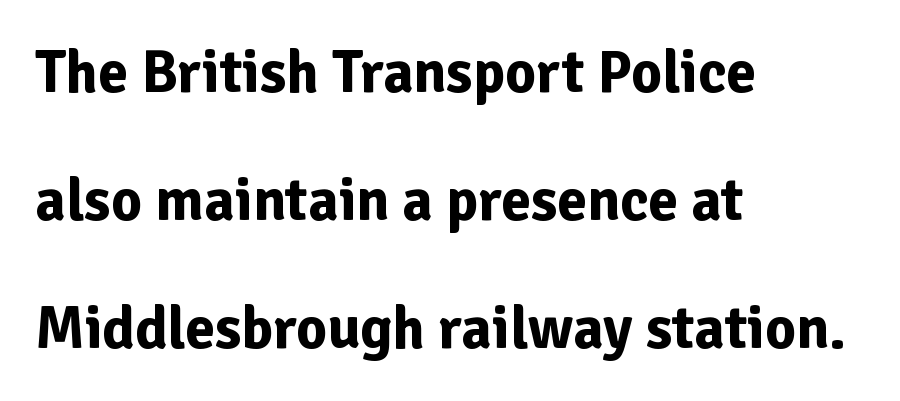
{"serif": "no", "italic": "no", "bold": "yes", "weight": "bold", "width": "normal", "stroke_contrast": "low", "x_height": "medium", "monospaced": "no", "underline": "no", "align": "left", "line_spacing": "loose", "line_spacing_ratio": 2.13, "letter_spacing": "normal", "letter_spacing_em": 0.0, "glyph_px": 60}
